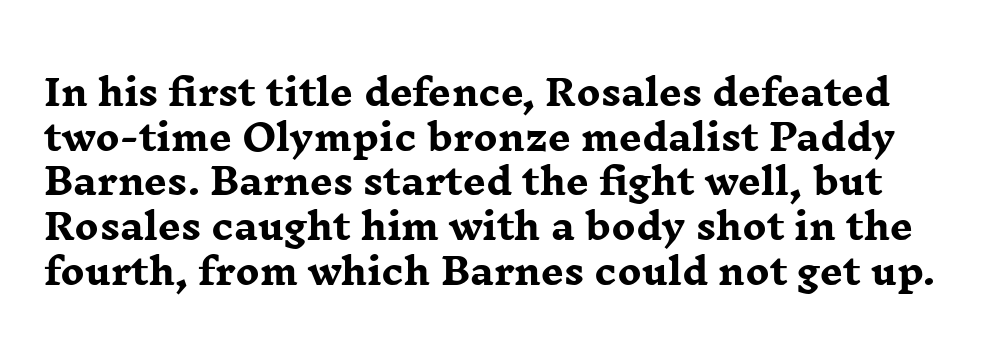
The image shows 36 px heavy, wide serif type, upright; set line spacing 1.24x, normal letter spacing, not underlined; low stroke contrast and a medium x-height.
